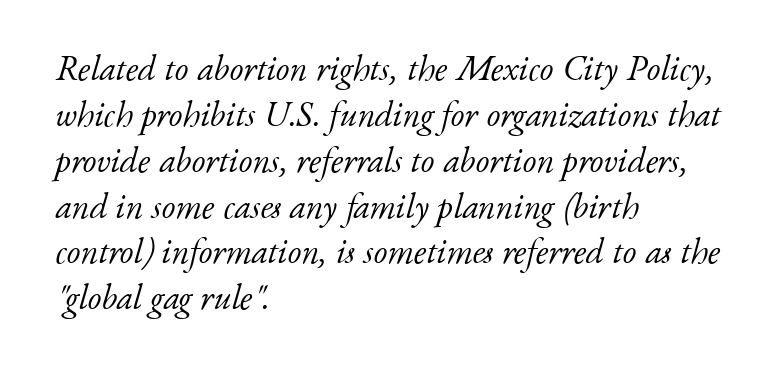
Q: Is the text bold? A: No.
Q: Is the text italic (slanted)? A: Yes, it leans right by about 17 degrees.
Q: Is the typeface a serif or a sans-serif typeface? A: Serif.
Q: Is the text underlined? A: No.
Q: How is the paragraph aligned? A: Left-aligned.
Q: Is the spacing between letters normal or unusually wide? A: Normal.
Q: Is the spacing between lines tight, normal or loose? A: Normal.
Q: Width (condensed, normal, or wide)? A: Normal.
Q: Stroke contrast? A: Low.
Q: x-height? A: Small.
Q: Monospaced? A: No.
